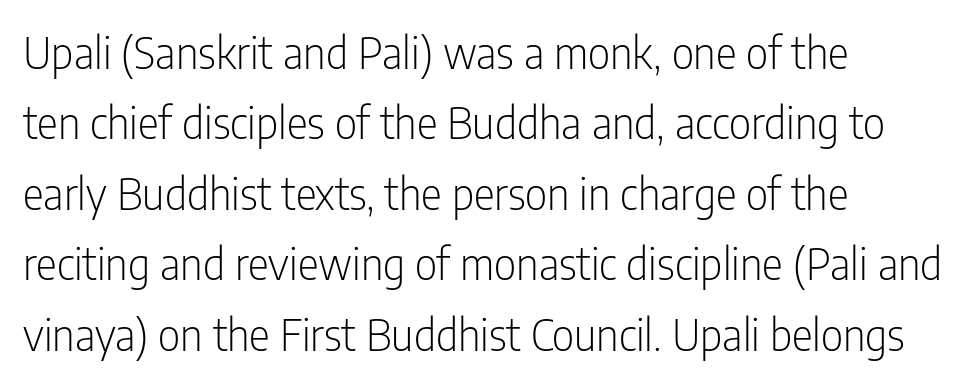
The image shows 44 px light, condensed sans-serif type, upright; set left-aligned, normal line spacing (1.6x), normal letter spacing, not underlined; low stroke contrast and a medium x-height.
